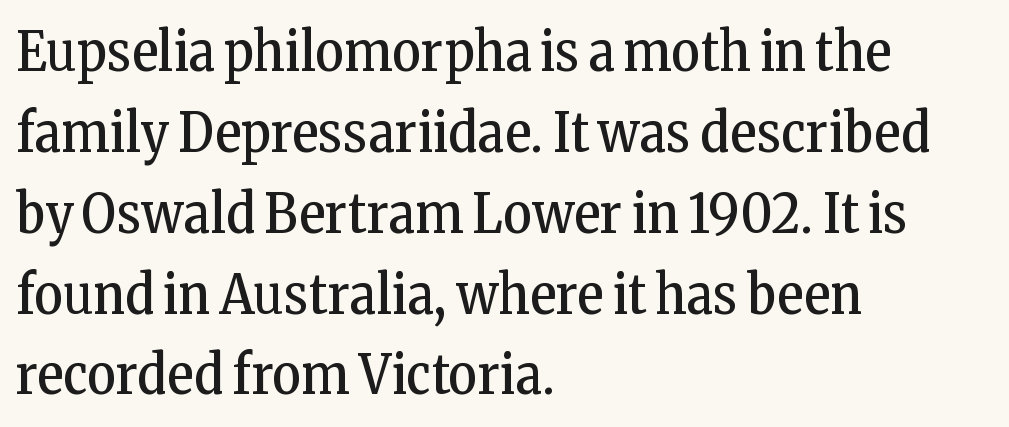
The image shows 55 px regular-weight, condensed serif type, upright; set left-aligned, normal line spacing (1.47x), normal letter spacing, not underlined; low stroke contrast and a medium x-height.
